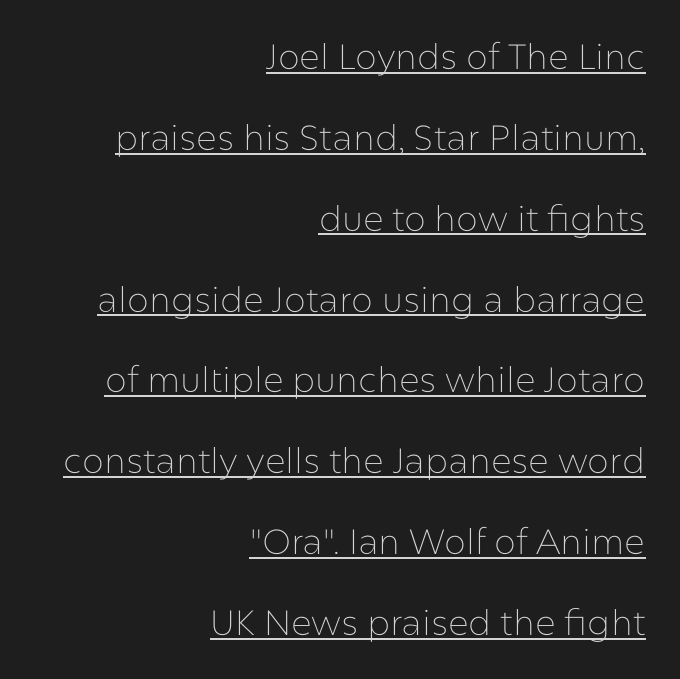
A roman cut, with each character standing at attention. A continuous stroke trails under the words, as in a hyperlink. Horizontal bands of white between lines are thick stripes. Which margin do the lines hug? The right one — the left edge is uneven. The letters advance in unequal steps, a hallmark of proportional type. Words appear dense and cohesive because spacing is normal.
